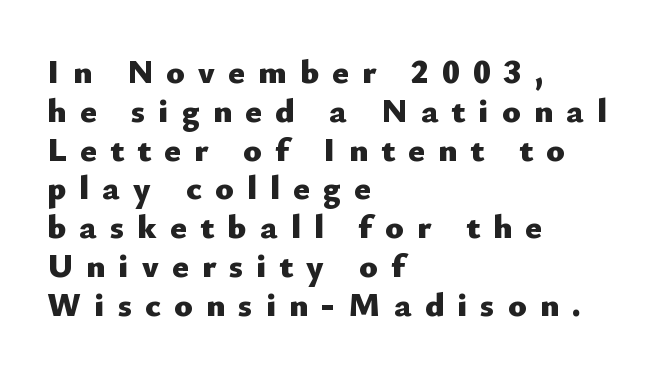
Q: Is the text bold? A: Yes.
Q: Is the text italic (slanted)? A: No, it is upright.
Q: Is the typeface a serif or a sans-serif typeface? A: Sans-serif.
Q: Is the text underlined? A: No.
Q: How is the paragraph aligned? A: Left-aligned.
Q: Is the spacing between letters normal or unusually wide? A: Unusually wide.
Q: Is the spacing between lines tight, normal or loose? A: Tight.
Q: Width (condensed, normal, or wide)? A: Normal.
Q: Stroke contrast? A: Low.
Q: x-height? A: Small.
Q: Monospaced? A: No.
